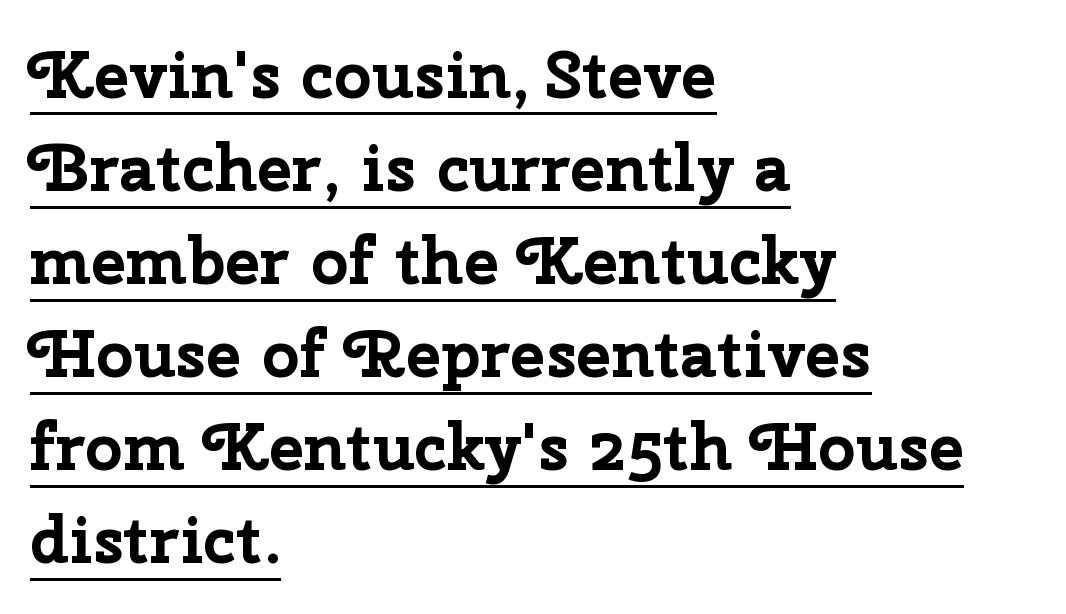
Q: Is the text bold? A: Yes.
Q: Is the text italic (slanted)? A: No, it is upright.
Q: Is the typeface a serif or a sans-serif typeface? A: Sans-serif.
Q: Is the text underlined? A: Yes.
Q: How is the paragraph aligned? A: Left-aligned.
Q: Is the spacing between letters normal or unusually wide? A: Normal.
Q: Is the spacing between lines tight, normal or loose? A: Normal.
Q: Width (condensed, normal, or wide)? A: Normal.
Q: Stroke contrast? A: Low.
Q: x-height? A: Medium.
Q: Monospaced? A: No.
